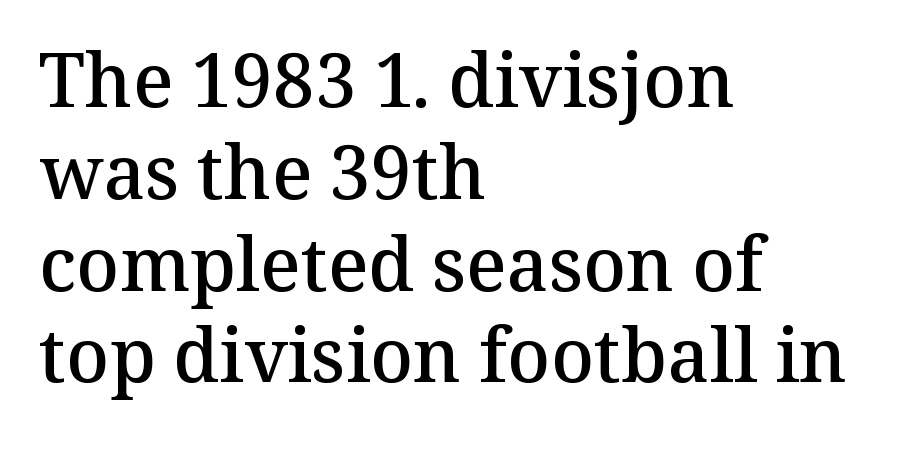
Font category for this specimen: serif. Rule under the text: the space is simply empty. Does extra space separate the letters? No, they use regular spacing. Students, this is semibold: more ink than regular, less than bold. Italic: no, the glyphs are upright roman. You could not count columns in this text — the font is proportionally spaced.
